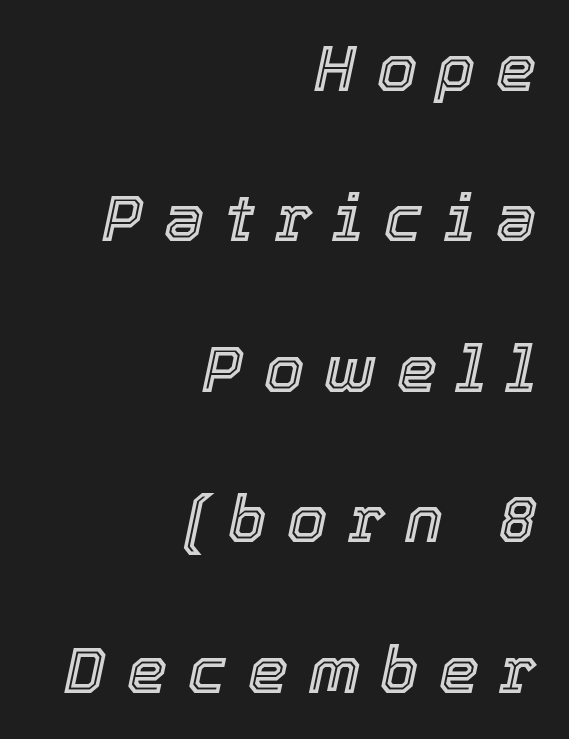
The gaps between neighbouring characters are conspicuously large. It's the slanting kind of type. Rule under the text: the space is simply empty. The rendering anchors every line to the right-hand side. Leading: increased. Here the designer chose a conventional face with non-uniform glyph widths.
